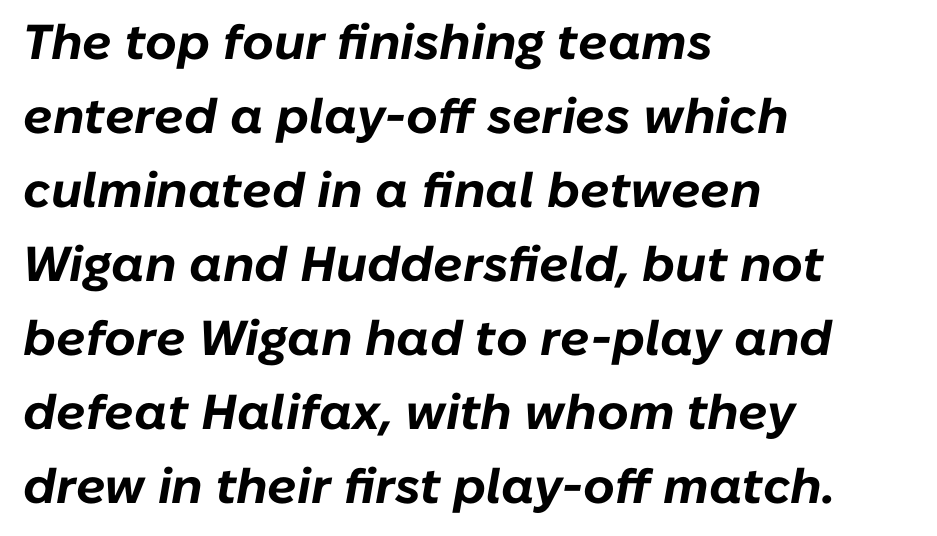
{"italic": "yes", "lean": "right", "slant_degrees": 10, "bold": "yes", "weight": "bold", "width": "normal", "stroke_contrast": "low", "x_height": "medium", "monospaced": "no", "underline": "no", "align": "left", "line_spacing": "normal", "line_spacing_ratio": 1.51, "letter_spacing": "normal", "letter_spacing_em": 0.0, "glyph_px": 49}
